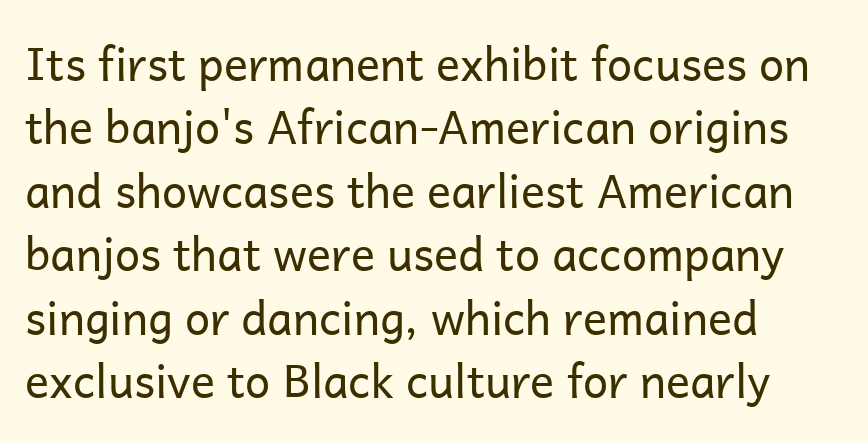
{"serif": "no", "italic": "no", "bold": "no", "weight": "regular", "width": "normal", "stroke_contrast": "low", "x_height": "medium", "monospaced": "no", "underline": "no", "align": "left", "line_spacing": "normal", "line_spacing_ratio": 1.41, "letter_spacing": "normal", "letter_spacing_em": 0.0, "glyph_px": 45}
